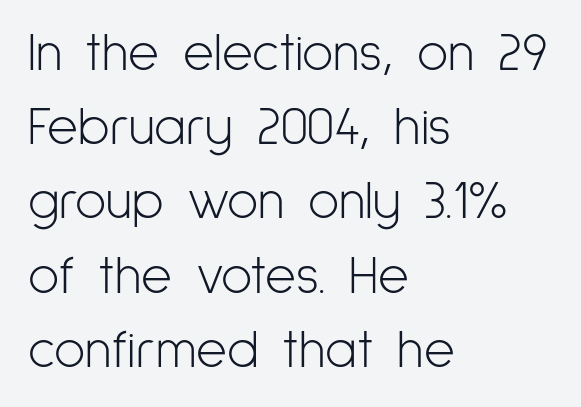
Q: Is the text bold? A: No.
Q: Is the text italic (slanted)? A: No, it is upright.
Q: Is the typeface a serif or a sans-serif typeface? A: Sans-serif.
Q: Is the text underlined? A: No.
Q: How is the paragraph aligned? A: Left-aligned.
Q: Is the spacing between letters normal or unusually wide? A: Normal.
Q: Is the spacing between lines tight, normal or loose? A: Normal.
Q: Width (condensed, normal, or wide)? A: Condensed.
Q: Stroke contrast? A: Low.
Q: x-height? A: Medium.
Q: Monospaced? A: No.
